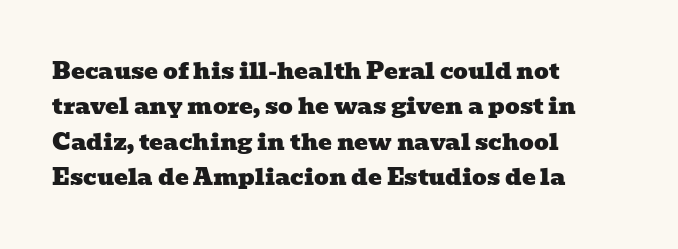
Alignment: flush left. What's the leading like? Ordinary, nothing unusual. The gaps between neighbouring characters are ordinary and unremarkable. Plain, unruled lines of type.
